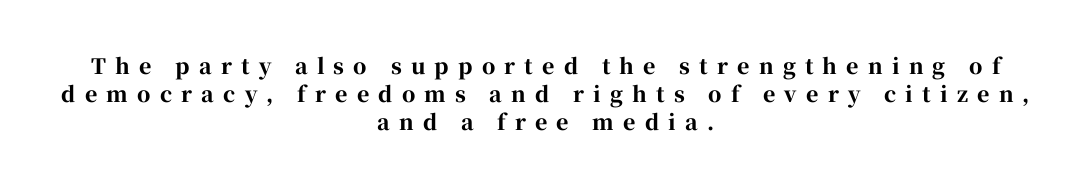
The image shows 21 px bold type, upright; set centered, normal line spacing (1.34x), unusually wide letter spacing (+0.44 em), not underlined.
